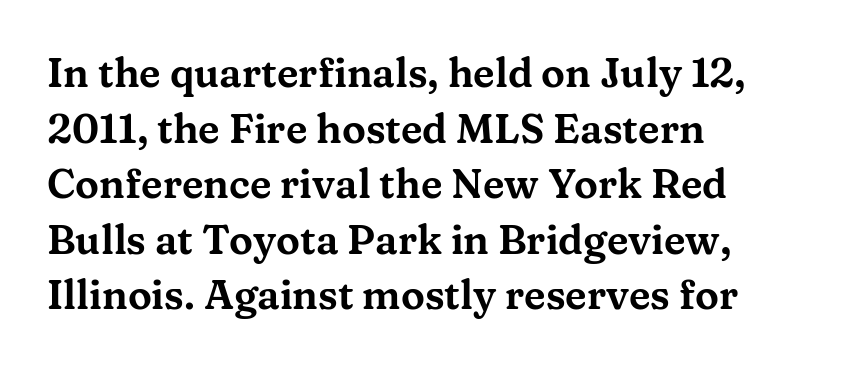
{"serif": "yes", "italic": "no", "width": "wide", "stroke_contrast": "medium", "x_height": "medium", "monospaced": "no", "underline": "no", "align": "left", "line_spacing": "normal", "line_spacing_ratio": 1.39, "letter_spacing": "normal", "letter_spacing_em": 0.0, "glyph_px": 40}
